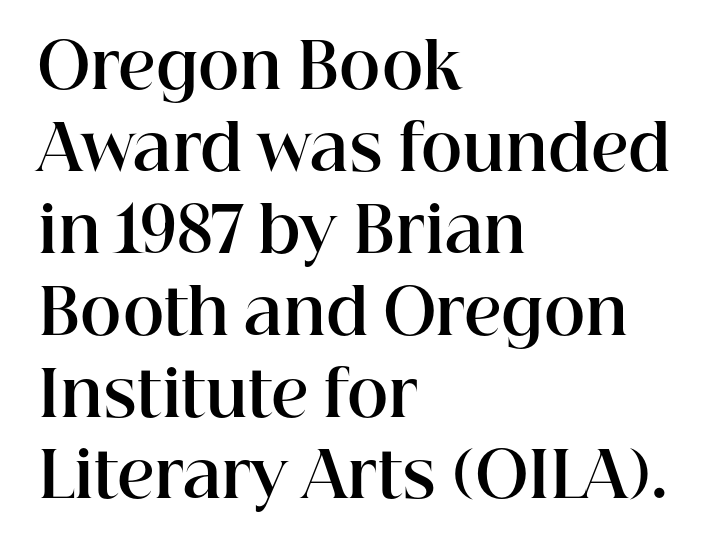
A typesetter would call this proportional, since set widths differ per character. A normal amount of white space separates one row of letters from the next. A typesetter would call this zero additional tracking. The typeface chosen for these lines features serifs.
